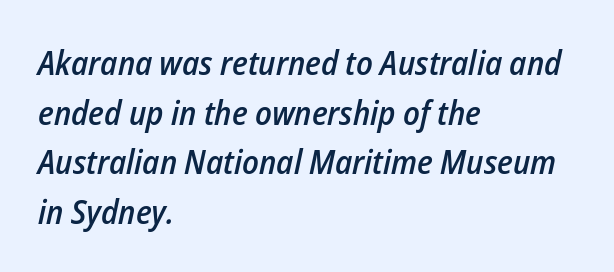
Inter-character spacing is left at the font's built-in metrics. The rendering uses a moderate line-height, typical for paragraphs. Words float on clear page, feet unadorned. Emphasis-style slanted type is in use.
